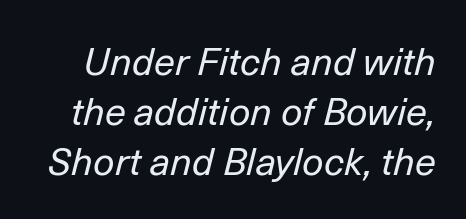
The letters are slanted; this is an italic face. This sample keeps an unexceptional amount of space between lines. Check the space under the baseline: it is left empty. Weight class: somewhere from thin through regular.
